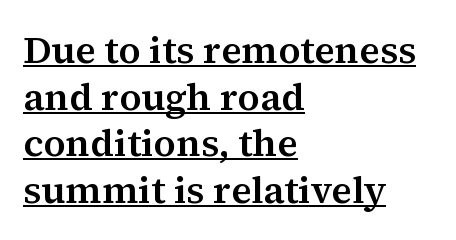
The image shows 38 px serif type, upright; set left-aligned, line spacing 1.23x, normal letter spacing, underlined; medium stroke contrast and a medium x-height.
